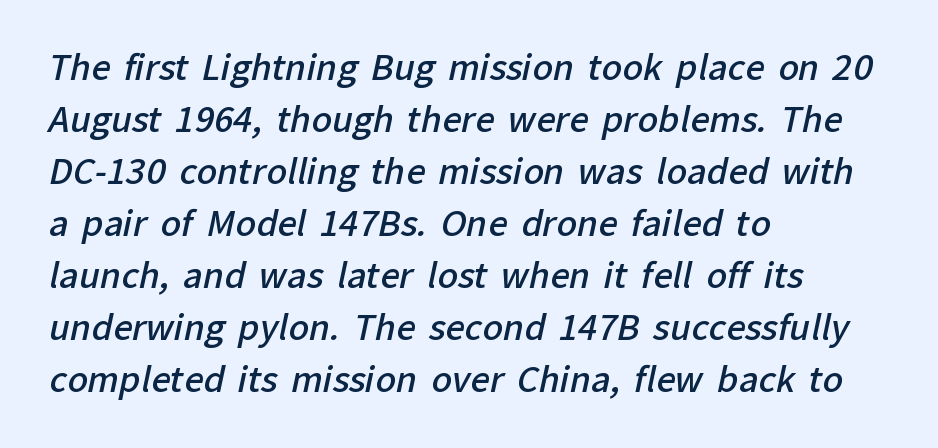
The image shows 34 px semibold sans-serif type; set left-aligned, normal line spacing (1.53x), normal letter spacing, not underlined; low stroke contrast and a medium x-height.
